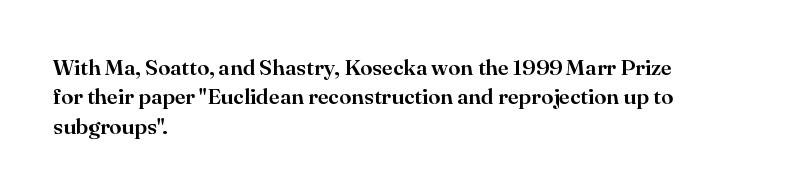
{"italic": "no", "underline": "no", "align": "left", "line_spacing": "normal", "line_spacing_ratio": 1.34, "letter_spacing": "normal", "letter_spacing_em": 0.0, "glyph_px": 22}
